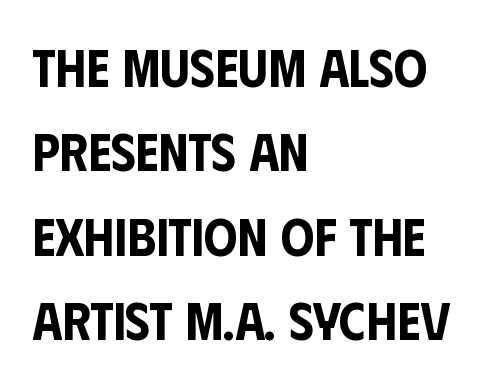
Character widths vary here, with narrow letters taking less room than wide ones. The string is rendered with underlining switched off. Inter-character spacing is left at the font's built-in metrics. Style check: upright. Look at the bottom of the vertical strokes: they stop flat, with no serifs. Layout note: lines flush left.
